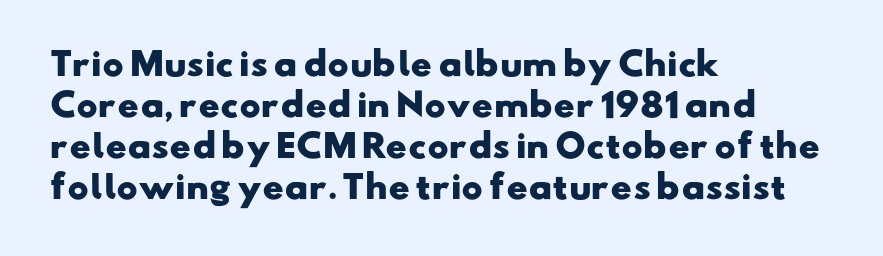
{"serif": "no", "bold": "yes", "weight": "heavy", "width": "wide", "stroke_contrast": "low", "x_height": "small", "monospaced": "no", "underline": "no", "align": "left", "line_spacing": "normal", "line_spacing_ratio": 1.28, "letter_spacing": "normal", "letter_spacing_em": 0.0, "glyph_px": 32}
